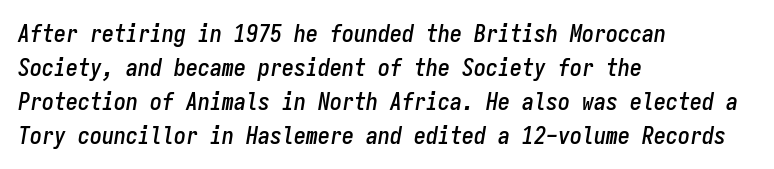
The image shows 24 px text type, italic (leaning right); set left-aligned, normal line spacing (1.41x), normal letter spacing, not underlined.
